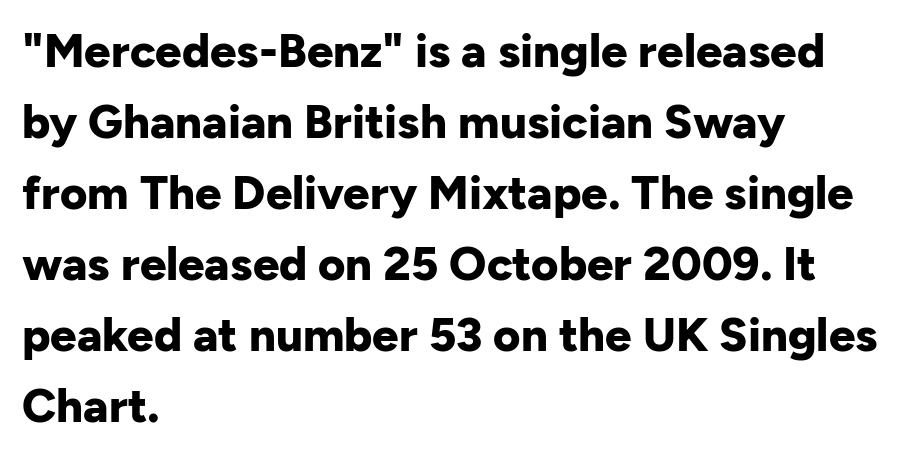
{"serif": "no", "italic": "no", "bold": "yes", "weight": "bold", "width": "normal", "stroke_contrast": "low", "x_height": "medium", "monospaced": "no", "underline": "no", "align": "left", "line_spacing": "normal", "line_spacing_ratio": 1.51, "letter_spacing": "normal", "letter_spacing_em": 0.0, "glyph_px": 47}
